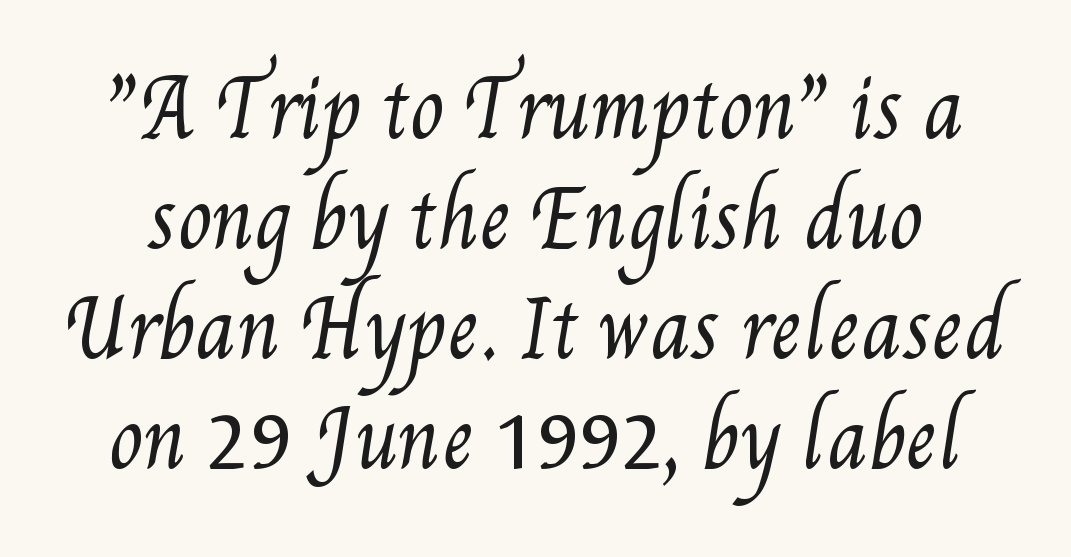
Q: Is the text bold? A: No.
Q: Is the text underlined? A: No.
Q: Is the spacing between letters normal or unusually wide? A: Normal.
Q: Is the spacing between lines tight, normal or loose? A: Normal.
Q: Width (condensed, normal, or wide)? A: Condensed.
Q: Stroke contrast? A: Medium.
Q: x-height? A: Small.
Q: Monospaced? A: No.
